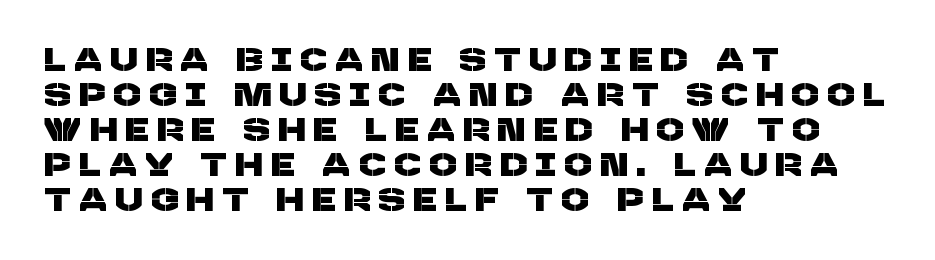
Type without underlining. Each letter keeps its own natural width here, so spacing adapts to shape. The letterforms stand isolated, each surrounded by extra space. Notice how descenders almost collide with the ascenders below — that's tight leading.
